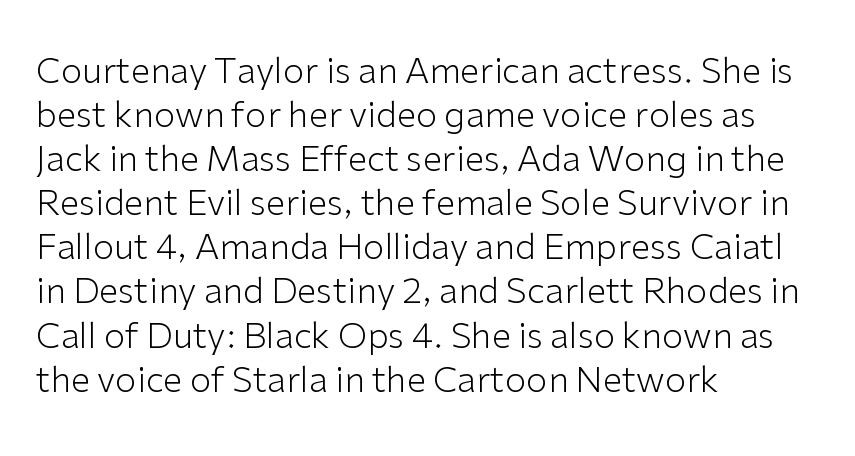
{"serif": "no", "italic": "no", "bold": "no", "weight": "light", "width": "normal", "stroke_contrast": "low", "x_height": "medium", "monospaced": "no", "underline": "no", "align": "left", "line_spacing": "normal", "line_spacing_ratio": 1.26, "letter_spacing": "normal", "letter_spacing_em": 0.0, "glyph_px": 35}
